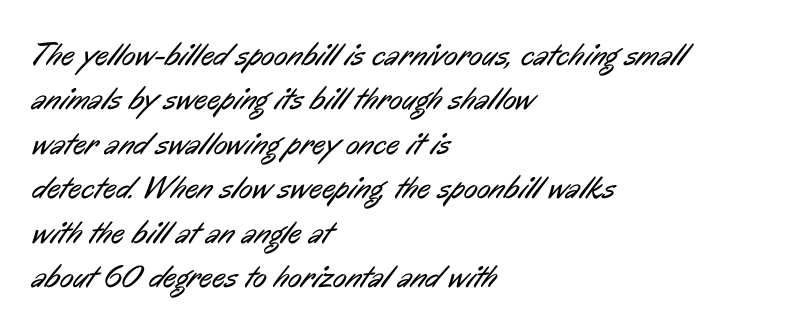
The weight would be labelled regular, book, light, or lighter still. The text was rendered using a sans face with plain stroke endings. Does extra space separate the letters? No, they use regular spacing. Here the designer chose a conventional face with non-uniform glyph widths.
